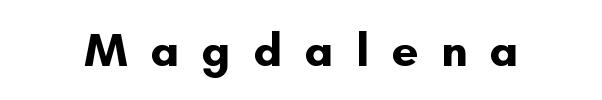
The image shows 47 px bold sans-serif type, upright; set unusually wide letter spacing (+0.48 em), not underlined; low stroke contrast and a small x-height.
